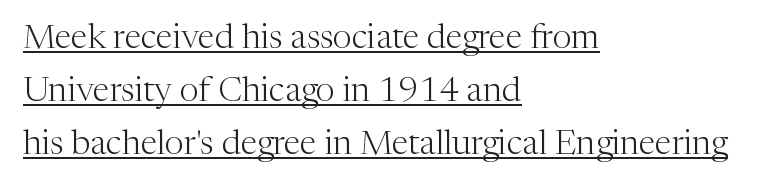
The image shows 34 px light serif type, upright; set left-aligned, normal line spacing (1.56x), normal letter spacing, underlined; medium stroke contrast and a medium x-height.
